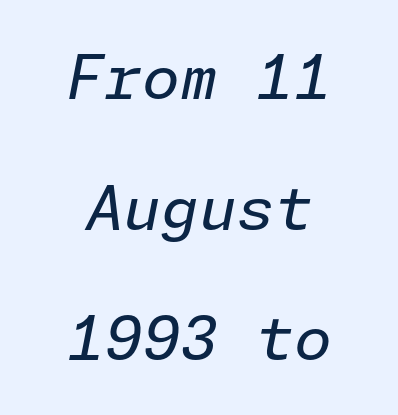
Q: Is the text bold? A: No.
Q: Is the text italic (slanted)? A: Yes, it leans right by about 11 degrees.
Q: Is the text underlined? A: No.
Q: How is the paragraph aligned? A: Centered.
Q: Is the spacing between letters normal or unusually wide? A: Normal.
Q: Is the spacing between lines tight, normal or loose? A: Loose.
Q: Width (condensed, normal, or wide)? A: Normal.
Q: Stroke contrast? A: Low.
Q: x-height? A: Medium.
